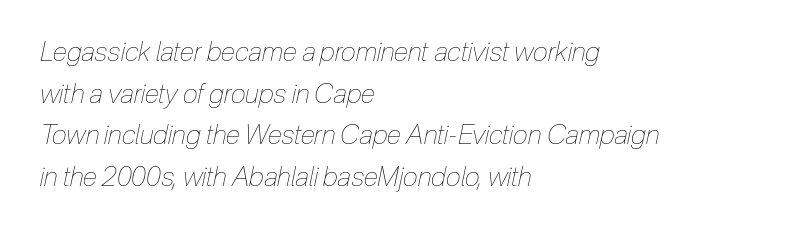
Q: Is the text bold? A: No.
Q: Is the text italic (slanted)? A: Yes, it leans right by about 12 degrees.
Q: Is the text underlined? A: No.
Q: How is the paragraph aligned? A: Left-aligned.
Q: Is the spacing between letters normal or unusually wide? A: Normal.
Q: Is the spacing between lines tight, normal or loose? A: Normal.
